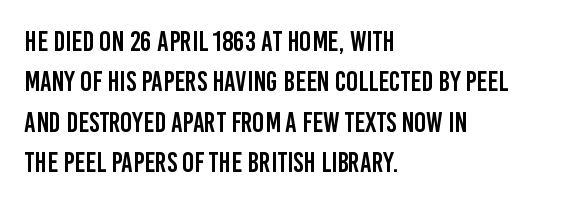
{"serif": "no", "italic": "no", "width": "condensed", "stroke_contrast": "low", "x_height": "large", "monospaced": "no", "underline": "no", "align": "left", "line_spacing": "normal", "line_spacing_ratio": 1.44, "letter_spacing": "normal", "letter_spacing_em": 0.0, "glyph_px": 28}
